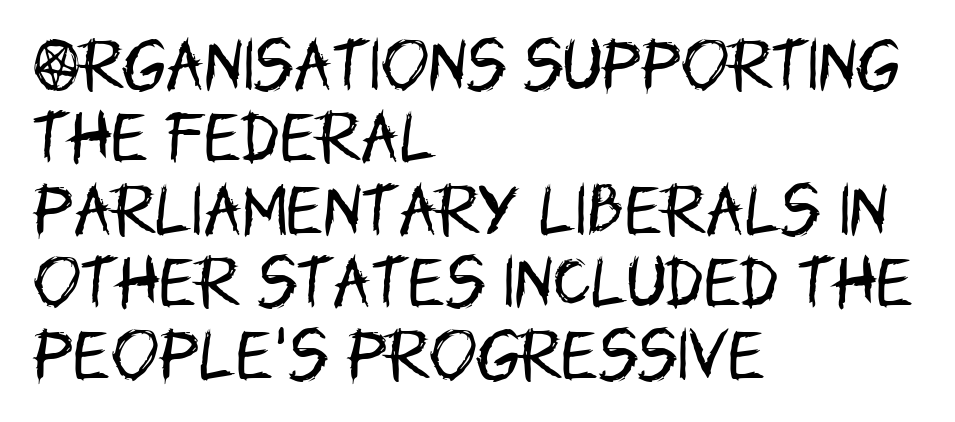
Q: Is the text bold? A: No.
Q: Is the text italic (slanted)? A: No, it is upright.
Q: Is the typeface a serif or a sans-serif typeface? A: Sans-serif.
Q: Is the text underlined? A: No.
Q: How is the paragraph aligned? A: Left-aligned.
Q: Is the spacing between letters normal or unusually wide? A: Normal.
Q: Is the spacing between lines tight, normal or loose? A: Normal.
Q: Width (condensed, normal, or wide)? A: Condensed.
Q: Stroke contrast? A: Low.
Q: x-height? A: Large.
Q: Monospaced? A: No.
